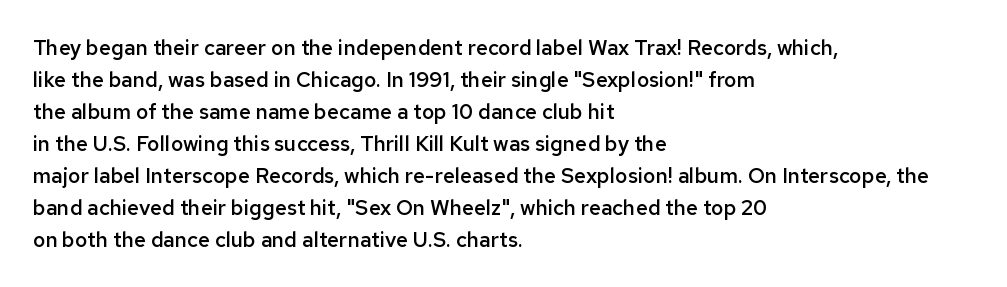
Q: Is the text bold? A: Semi-bold.
Q: Is the text italic (slanted)? A: No, it is upright.
Q: Is the text underlined? A: No.
Q: How is the paragraph aligned? A: Left-aligned.
Q: Is the spacing between letters normal or unusually wide? A: Normal.
Q: Is the spacing between lines tight, normal or loose? A: Normal.
